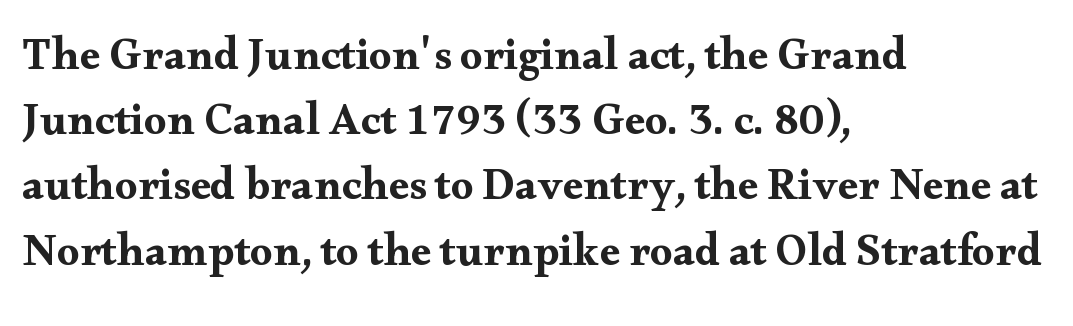
Q: Is the text italic (slanted)? A: No, it is upright.
Q: Is the typeface a serif or a sans-serif typeface? A: Serif.
Q: Is the text underlined? A: No.
Q: How is the paragraph aligned? A: Left-aligned.
Q: Is the spacing between letters normal or unusually wide? A: Normal.
Q: Is the spacing between lines tight, normal or loose? A: Normal.
Q: Width (condensed, normal, or wide)? A: Wide.
Q: Stroke contrast? A: Medium.
Q: x-height? A: Small.
Q: Monospaced? A: No.
